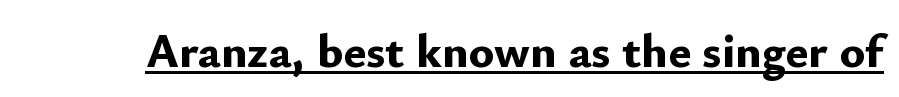
{"serif": "no", "italic": "no", "bold": "yes", "weight": "bold", "width": "normal", "stroke_contrast": "low", "x_height": "small", "monospaced": "no", "underline": "yes", "letter_spacing": "normal", "letter_spacing_em": 0.0, "glyph_px": 48}
